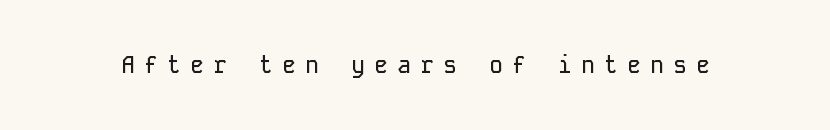
The image shows 23 px text type, upright; set unusually wide letter spacing (+0.4 em), not underlined.
